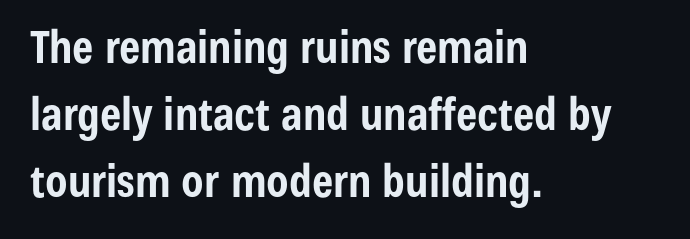
{"serif": "no", "italic": "no", "bold": "yes", "weight": "bold", "width": "condensed", "stroke_contrast": "low", "x_height": "medium", "monospaced": "no", "underline": "no", "align": "left", "line_spacing": "normal", "line_spacing_ratio": 1.49, "letter_spacing": "normal", "letter_spacing_em": 0.0, "glyph_px": 45}
